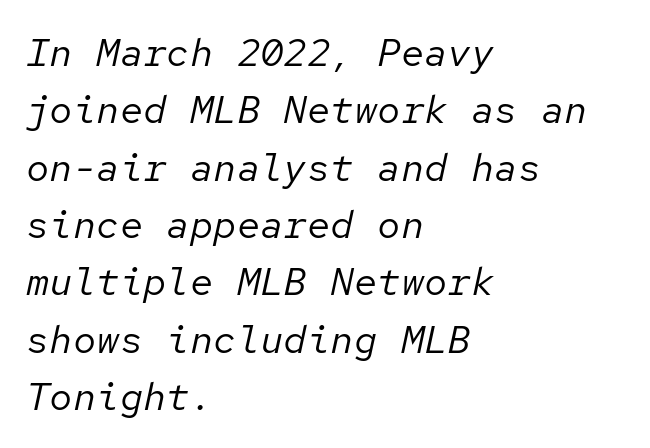
{"italic": "yes", "lean": "right", "slant_degrees": 12, "bold": "no", "weight": "regular", "width": "normal", "stroke_contrast": "low", "x_height": "medium", "monospaced": "yes", "underline": "no", "align": "left", "line_spacing": "normal", "line_spacing_ratio": 1.47, "letter_spacing": "normal", "letter_spacing_em": 0.0, "glyph_px": 39}
